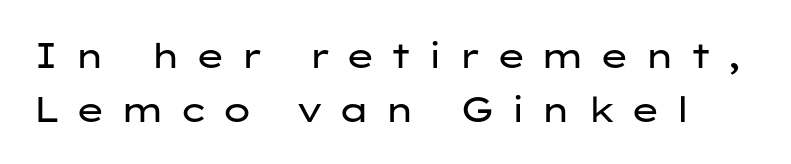
Q: Is the text bold? A: No.
Q: Is the text italic (slanted)? A: No, it is upright.
Q: Is the typeface a serif or a sans-serif typeface? A: Sans-serif.
Q: Is the text underlined? A: No.
Q: Is the spacing between letters normal or unusually wide? A: Unusually wide.
Q: Is the spacing between lines tight, normal or loose? A: Normal.
Q: Width (condensed, normal, or wide)? A: Wide.
Q: Stroke contrast? A: Low.
Q: x-height? A: Medium.
Q: Monospaced? A: No.
